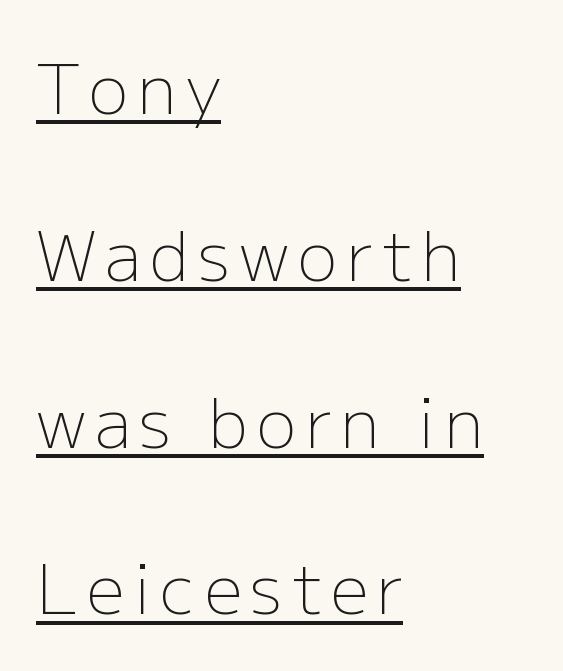
{"serif": "no", "italic": "no", "bold": "no", "weight": "light", "width": "normal", "stroke_contrast": "low", "x_height": "medium", "monospaced": "no", "underline": "yes", "align": "left", "line_spacing": "loose", "line_spacing_ratio": 2.49, "glyph_px": 67}
